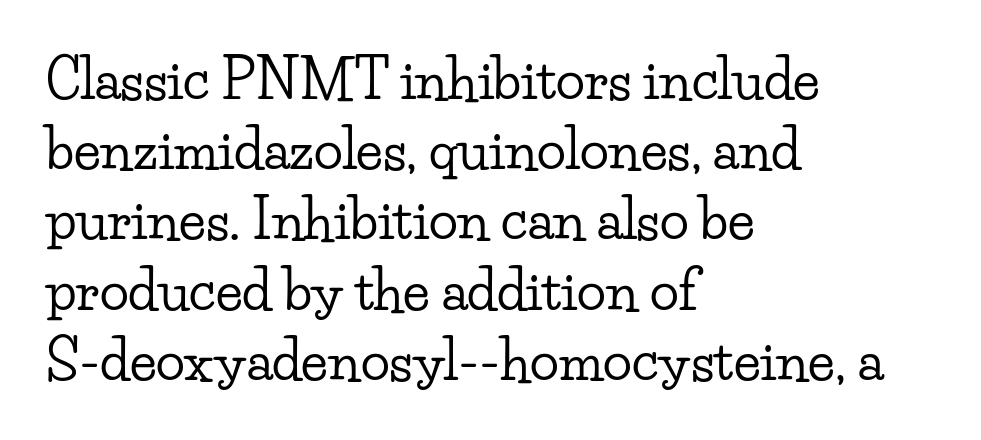
{"serif": "yes", "italic": "no", "width": "wide", "stroke_contrast": "low", "x_height": "small", "monospaced": "no", "underline": "no", "align": "left", "line_spacing": "normal", "line_spacing_ratio": 1.3, "letter_spacing": "normal", "letter_spacing_em": 0.0, "glyph_px": 54}
